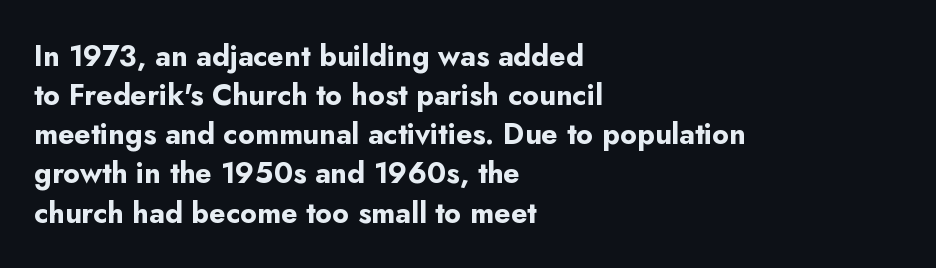
The image shows 29 px bold sans-serif type, upright; set left-aligned, normal line spacing (1.35x), normal letter spacing, not underlined; low stroke contrast and a small x-height.
